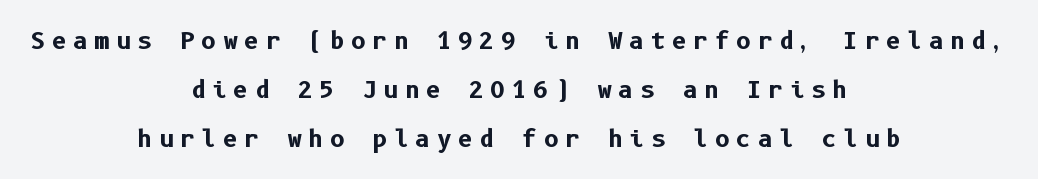
Q: Is the text bold? A: Yes.
Q: Is the text italic (slanted)? A: No, it is upright.
Q: Is the text underlined? A: No.
Q: How is the paragraph aligned? A: Centered.
Q: Is the spacing between letters normal or unusually wide? A: Unusually wide.
Q: Is the spacing between lines tight, normal or loose? A: Loose.
